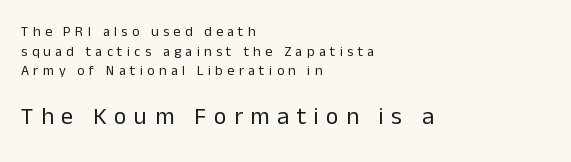
Q: Is the text bold? A: No.
Q: Is the text italic (slanted)? A: No, it is upright.
Q: Is the text underlined? A: No.
Q: How is the paragraph aligned? A: Left-aligned.
Q: Is the spacing between letters normal or unusually wide? A: Unusually wide.
Q: Is the spacing between lines tight, normal or loose? A: Normal.
Q: Which block of text is set in a larger size, the first (top) or the second (bottom)? A: The second (bottom) one.
